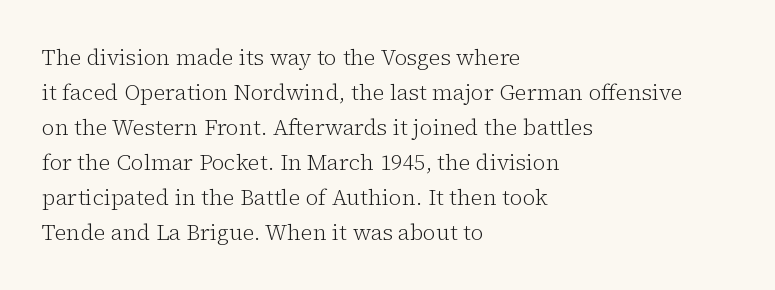
{"italic": "no", "bold": "no", "underline": "no", "align": "left", "line_spacing": "normal", "line_spacing_ratio": 1.59, "letter_spacing": "normal", "letter_spacing_em": 0.0, "glyph_px": 22}
